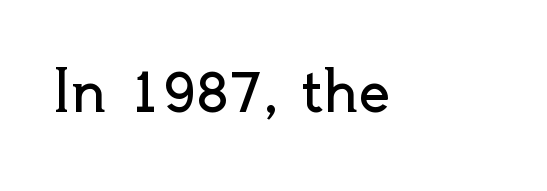
Q: Is the text bold? A: No.
Q: Is the text italic (slanted)? A: No, it is upright.
Q: Is the typeface a serif or a sans-serif typeface? A: Sans-serif.
Q: Is the text underlined? A: No.
Q: Is the spacing between letters normal or unusually wide? A: Normal.
Q: Width (condensed, normal, or wide)? A: Normal.
Q: x-height? A: Small.
Q: Monospaced? A: No.
